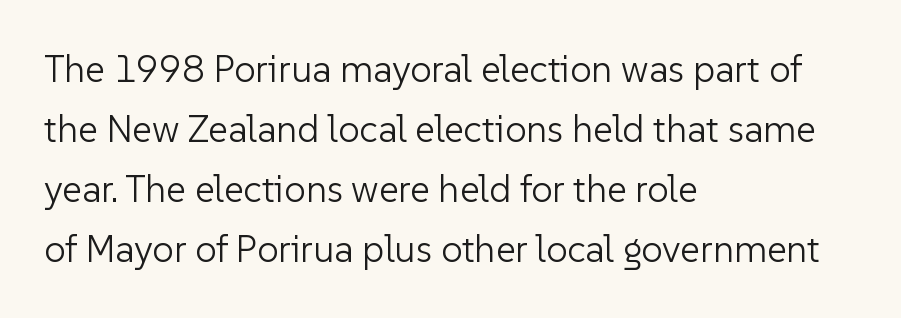
The image shows 38 px light sans-serif type, upright; set left-aligned, normal line spacing (1.58x), normal letter spacing, not underlined; low stroke contrast and a medium x-height.
